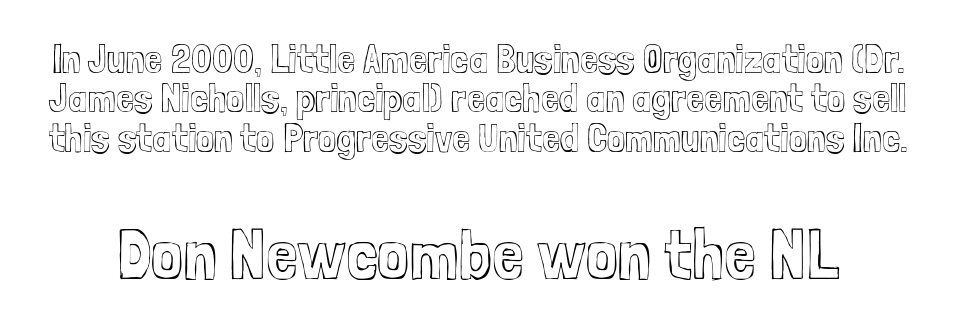
The image shows 72 px condensed type, upright; set tight line spacing (0.96x), normal letter spacing, not underlined; the second (bottom) block is 1.76x larger; a medium x-height.
